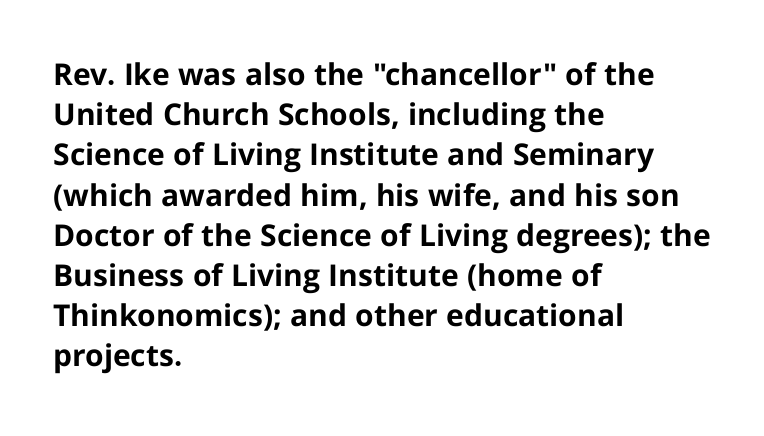
Q: Is the text bold? A: Yes.
Q: Is the text italic (slanted)? A: No, it is upright.
Q: Is the typeface a serif or a sans-serif typeface? A: Sans-serif.
Q: Is the text underlined? A: No.
Q: How is the paragraph aligned? A: Left-aligned.
Q: Is the spacing between letters normal or unusually wide? A: Normal.
Q: Is the spacing between lines tight, normal or loose? A: Normal.
Q: Width (condensed, normal, or wide)? A: Normal.
Q: Stroke contrast? A: Low.
Q: x-height? A: Medium.
Q: Monospaced? A: No.
